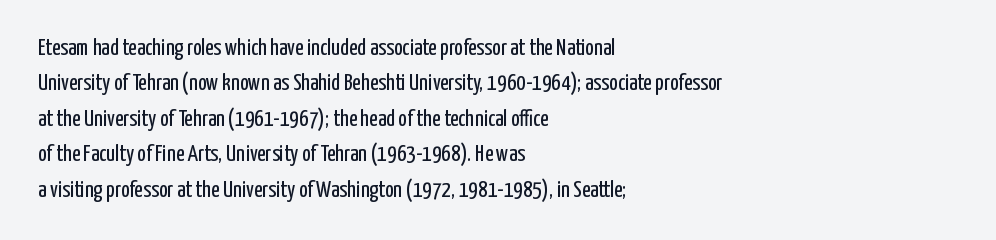
The image shows 23 px text type, upright; set left-aligned, normal line spacing (1.54x), normal letter spacing, not underlined.
